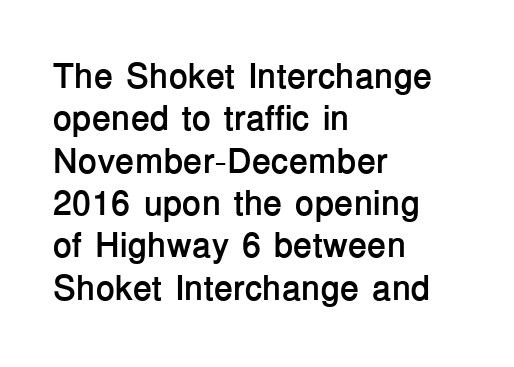
A clean baseline with only descenders dipping below it. Is the type bold? Yes — the strokes are clearly thick and heavy. Proportional: the letters do not fall into vertical columns. Glyph-to-glyph distance matches everyday printed text.
